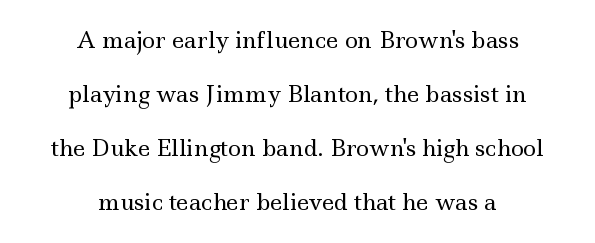
Only glyphs here, with clear space below each row. Every character sits straight up, as roman type does. Is this a heavy cut? Hardly; it is regular or lighter. This rendering leaves character spacing at its baseline value.
